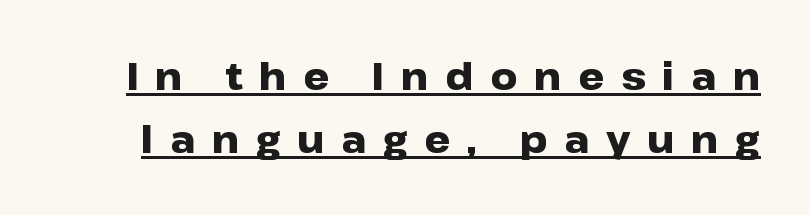
The image shows 37 px heavy, wide sans-serif type, upright; set line spacing 1.71x, unusually wide letter spacing (+0.45 em), underlined; low stroke contrast and a medium x-height.
